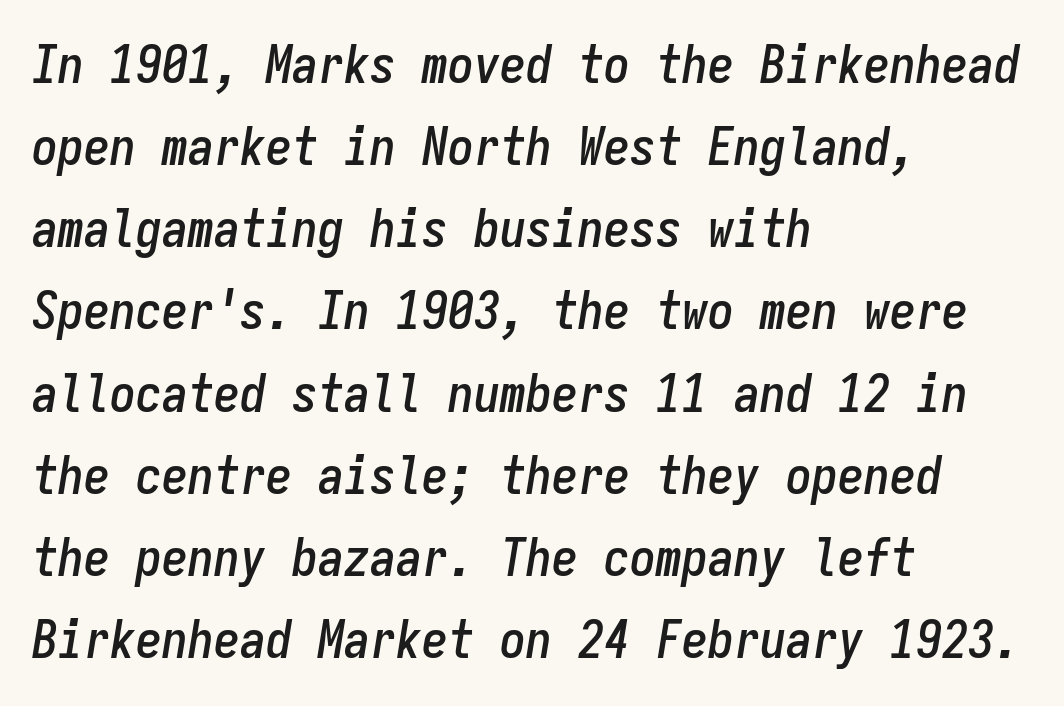
The image shows 52 px condensed type, italic (leaning right), monospaced; set left-aligned, normal line spacing (1.58x), normal letter spacing, not underlined; low stroke contrast and a medium x-height.
